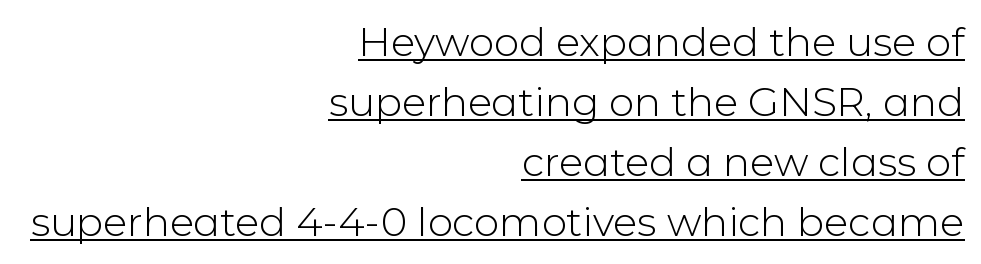
The lettering stays uniformly vertical, giving the passage a roman look. Line endings align vertically; line beginnings do not. Underline: present. The typeface chosen for these lines omits serifs. The letters look calm and open, with moderate or lighter stems.
